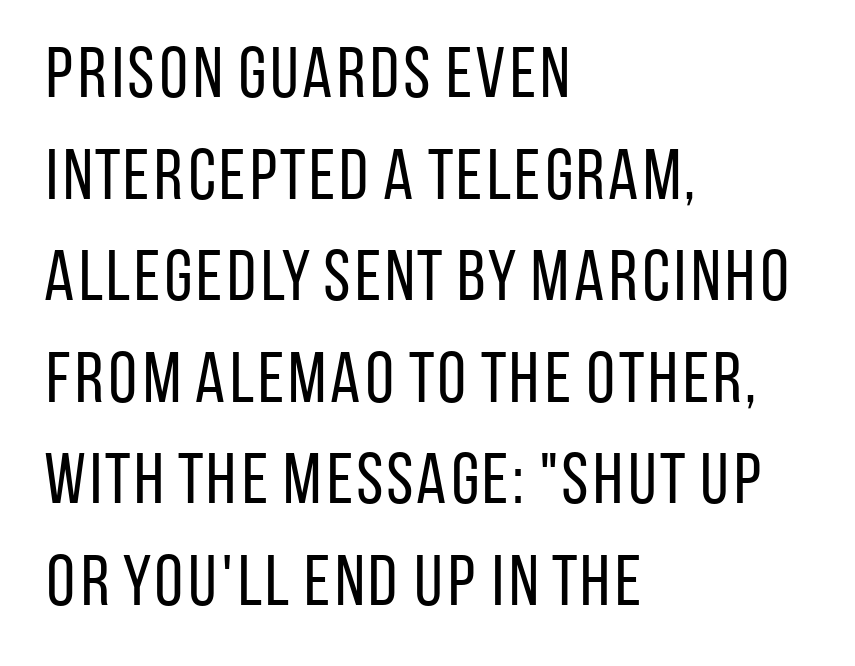
{"serif": "no", "italic": "no", "bold": "no", "weight": "regular", "width": "condensed", "stroke_contrast": "low", "x_height": "large", "monospaced": "no", "underline": "no", "align": "left", "line_spacing": "normal", "line_spacing_ratio": 1.41, "letter_spacing": "normal", "letter_spacing_em": 0.0, "glyph_px": 72}
